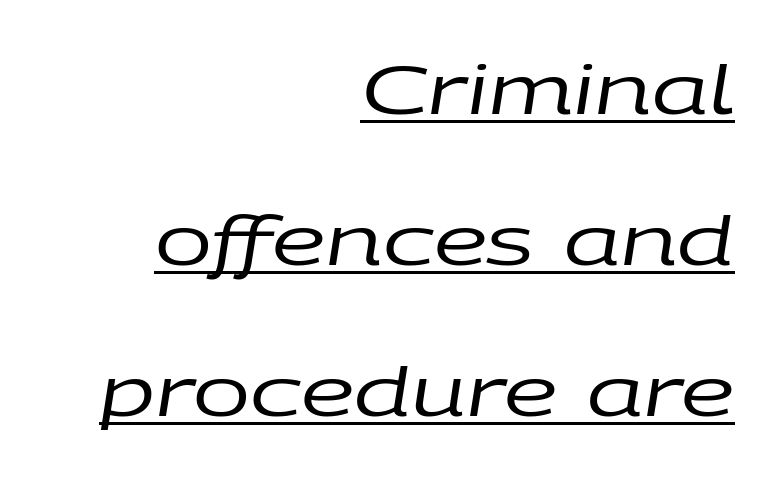
The compositor pushed each line to the right boundary. This sample uses plain, unmodified letter spacing. When letters slant like this, we call the style italic. This sample has the flowing, uneven cadence of proportional lettering. Is this a heavy cut? Hardly; it is regular or lighter. Glance below the letters and you will spot a drawn line.
